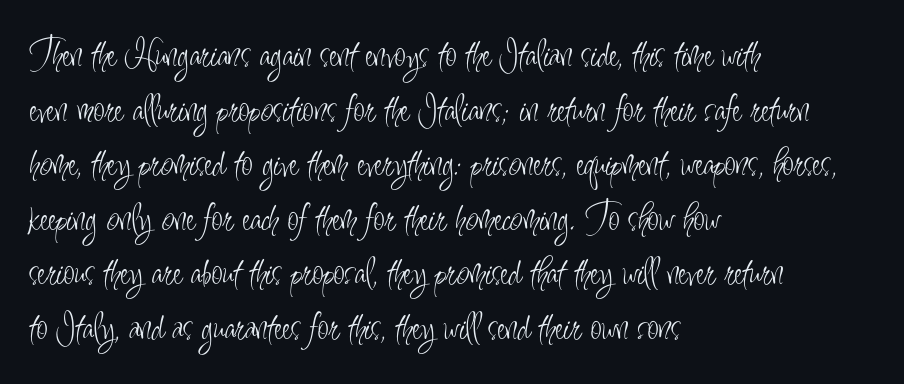
Q: Is the text bold? A: No.
Q: Is the typeface a serif or a sans-serif typeface? A: Sans-serif.
Q: Is the text underlined? A: No.
Q: How is the paragraph aligned? A: Left-aligned.
Q: Is the spacing between letters normal or unusually wide? A: Normal.
Q: Is the spacing between lines tight, normal or loose? A: Normal.
Q: Width (condensed, normal, or wide)? A: Condensed.
Q: Stroke contrast? A: Low.
Q: x-height? A: Small.
Q: Monospaced? A: No.
